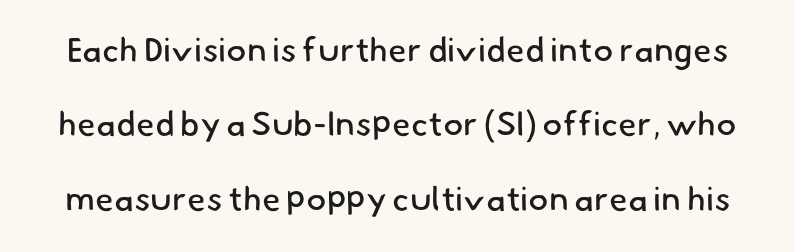
The line texture is even and compact thanks to regular tracking. Widely set lines give the paragraph a tall, airy silhouette. Varying glyph widths throughout — classic text-font behaviour. The weight tops out at a normal text grade.
